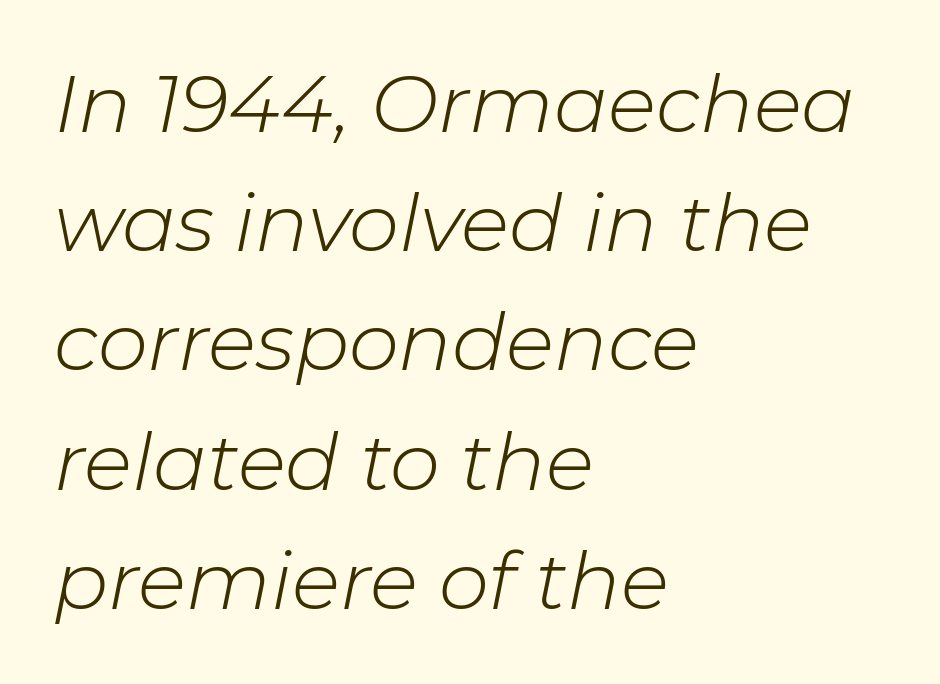
Bare-footed words on every line. The letters advance in unequal steps, a hallmark of proportional type. How are the letters spaced? Ordinarily, with no added tracking. Leftover space on each line is placed entirely after the last word.
